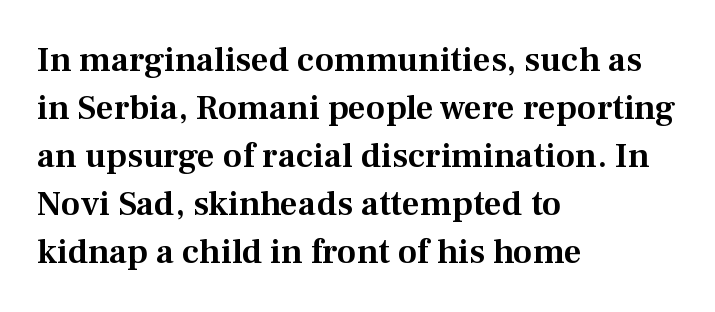
The image shows 35 px serif type, upright; set left-aligned, normal line spacing (1.37x), normal letter spacing, not underlined; medium stroke contrast and a medium x-height.
